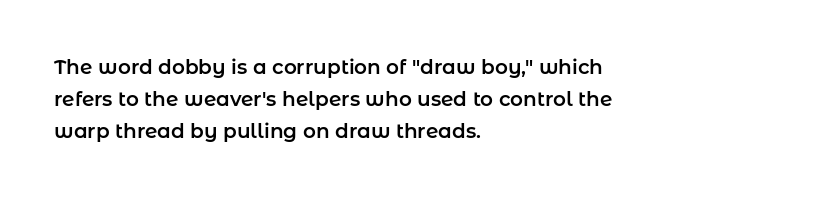
The letterforms sit shoulder to shoulder at normal distance. Ordinary non-slanted type is in use. All the whitespace from short lines collects on the right. The space between consecutive lines is moderate. The area under the type is left untouched.
